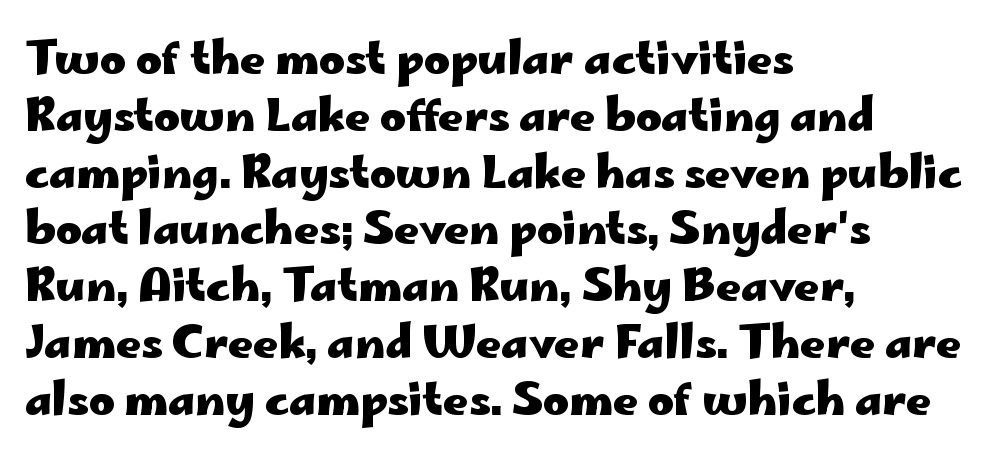
Q: Is the text bold? A: Yes.
Q: Is the text italic (slanted)? A: No, it is upright.
Q: Is the typeface a serif or a sans-serif typeface? A: Sans-serif.
Q: Is the text underlined? A: No.
Q: How is the paragraph aligned? A: Left-aligned.
Q: Is the spacing between letters normal or unusually wide? A: Normal.
Q: Is the spacing between lines tight, normal or loose? A: Normal.
Q: Width (condensed, normal, or wide)? A: Wide.
Q: Stroke contrast? A: Low.
Q: x-height? A: Small.
Q: Monospaced? A: No.
